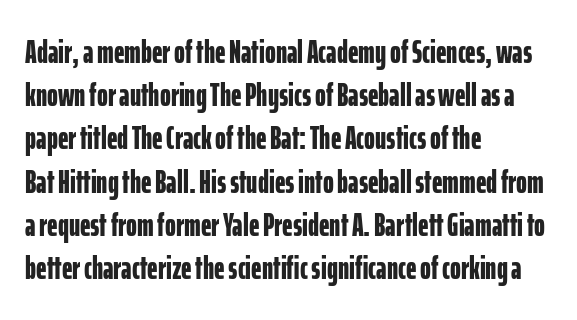
{"serif": "no", "italic": "no", "bold": "yes", "weight": "bold", "width": "condensed", "stroke_contrast": "low", "x_height": "medium", "monospaced": "no", "underline": "no", "align": "left", "line_spacing": "normal", "line_spacing_ratio": 1.31, "letter_spacing": "normal", "letter_spacing_em": 0.0, "glyph_px": 33}
